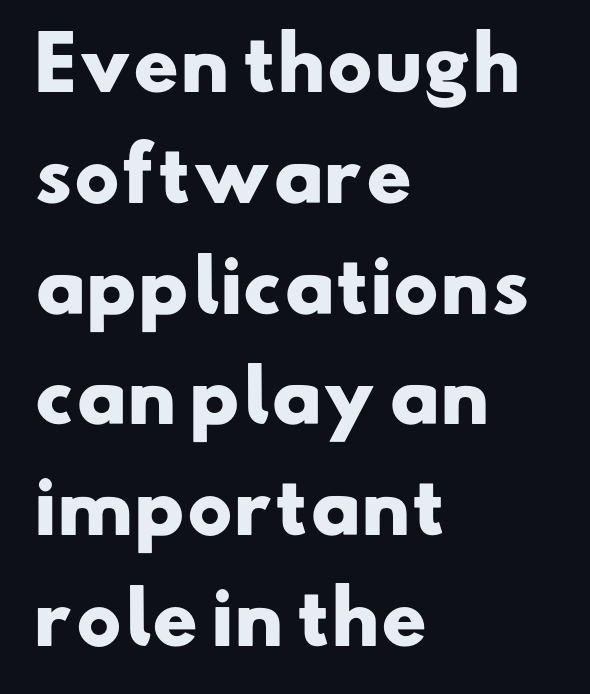
{"serif": "no", "bold": "yes", "weight": "heavy", "width": "wide", "stroke_contrast": "low", "x_height": "small", "monospaced": "no", "underline": "no", "align": "left", "line_spacing": "normal", "line_spacing_ratio": 1.56, "letter_spacing": "normal", "letter_spacing_em": 0.0, "glyph_px": 71}
